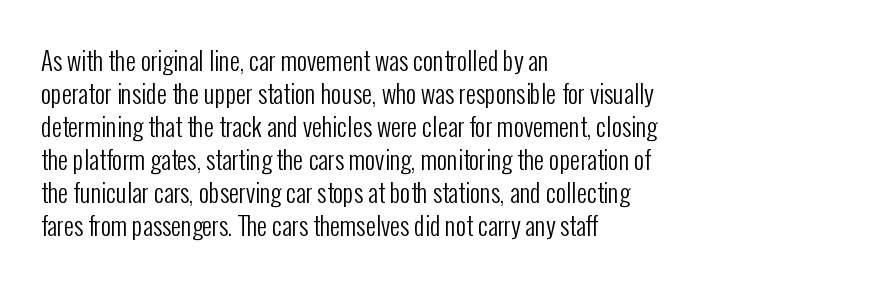
{"italic": "no", "bold": "no", "underline": "no", "align": "left", "line_spacing": "normal", "line_spacing_ratio": 1.32, "letter_spacing": "normal", "letter_spacing_em": 0.0, "glyph_px": 25}
